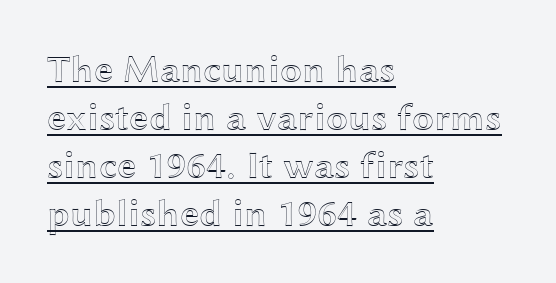
Q: Is the text italic (slanted)? A: No, it is upright.
Q: Is the text underlined? A: Yes.
Q: How is the paragraph aligned? A: Left-aligned.
Q: Is the spacing between letters normal or unusually wide? A: Normal.
Q: Width (condensed, normal, or wide)? A: Wide.
Q: x-height? A: Medium.
Q: Monospaced? A: No.
